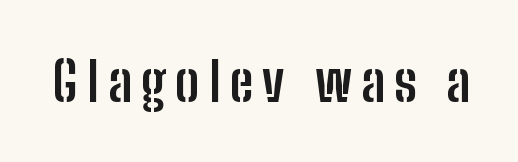
The image shows 54 px semibold, condensed sans-serif type, upright; set not underlined; low stroke contrast and a medium x-height.
